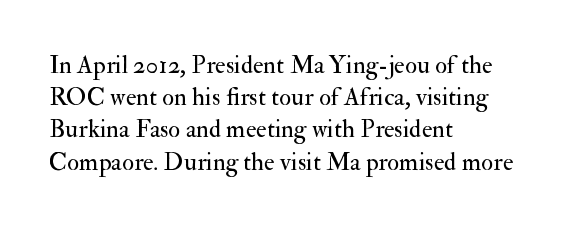
Q: Is the text bold? A: No.
Q: Is the text italic (slanted)? A: No, it is upright.
Q: Is the text underlined? A: No.
Q: How is the paragraph aligned? A: Left-aligned.
Q: Is the spacing between letters normal or unusually wide? A: Normal.
Q: Is the spacing between lines tight, normal or loose? A: Normal.
